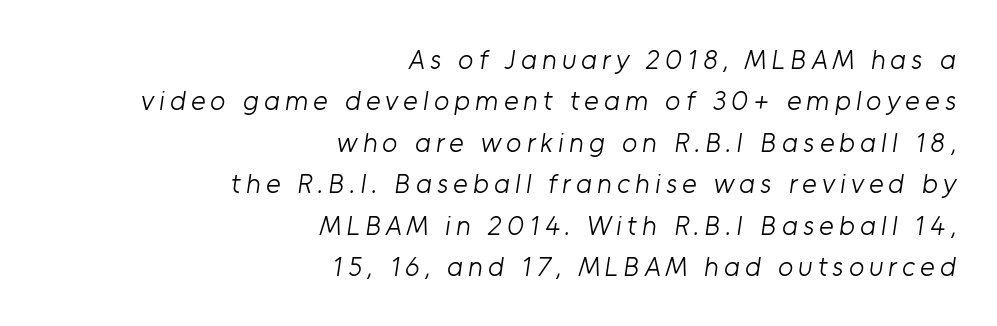
The zone under the glyphs is completely vacant. Weight: in the light-to-regular range. The face used here is a sans, in the tradition of grotesques and geometrics. These lines are set flush right with a ragged left edge.
